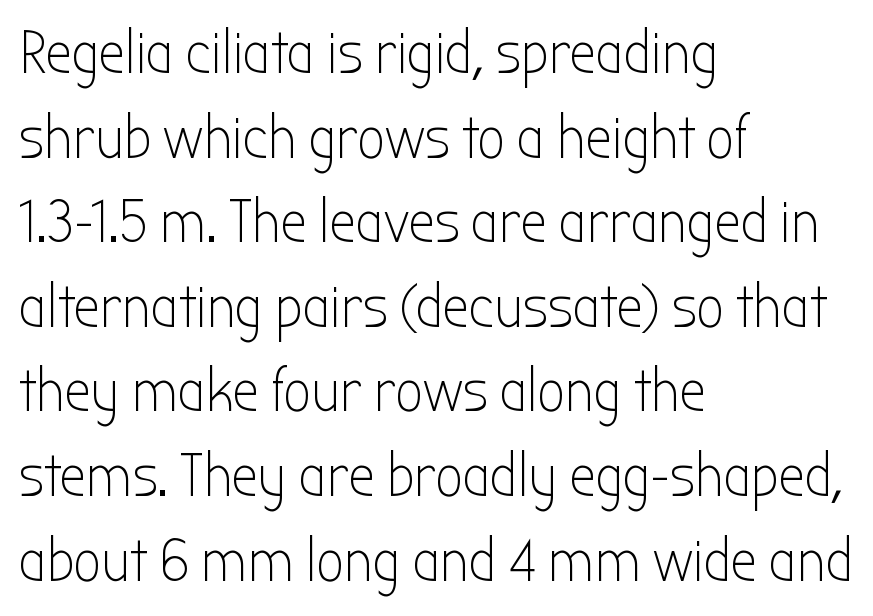
Q: Is the text bold? A: No.
Q: Is the text italic (slanted)? A: No, it is upright.
Q: Is the typeface a serif or a sans-serif typeface? A: Sans-serif.
Q: Is the text underlined? A: No.
Q: How is the paragraph aligned? A: Left-aligned.
Q: Is the spacing between letters normal or unusually wide? A: Normal.
Q: Is the spacing between lines tight, normal or loose? A: Normal.
Q: Width (condensed, normal, or wide)? A: Condensed.
Q: Stroke contrast? A: Low.
Q: x-height? A: Medium.
Q: Monospaced? A: No.
